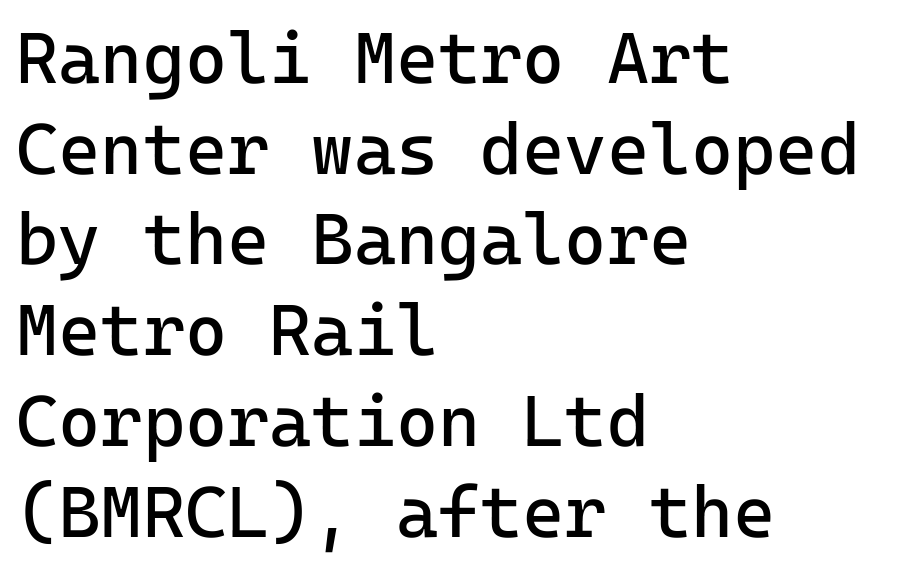
The image shows 72 px regular-weight sans-serif type, upright, monospaced; set left-aligned, normal line spacing (1.26x), normal letter spacing, not underlined; low stroke contrast and a medium x-height.
